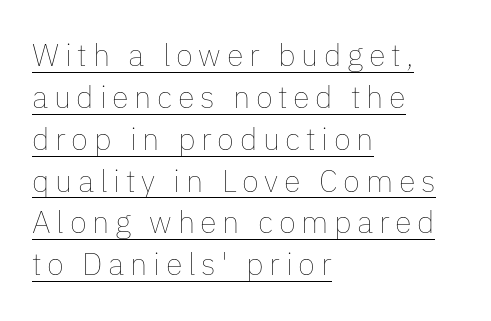
{"italic": "no", "bold": "no", "weight": "thin", "width": "normal", "stroke_contrast": "low", "x_height": "medium", "monospaced": "no", "underline": "yes", "align": "left", "line_spacing": "normal", "line_spacing_ratio": 1.35, "glyph_px": 31}
